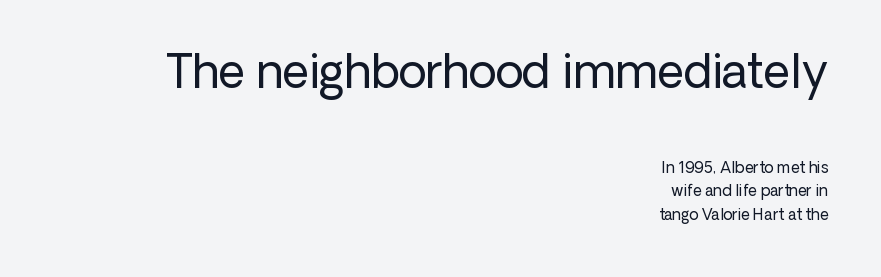
Has an underline been added? It has not. Vertical stems look standard width or narrower in stroke. Varying glyph widths throughout — classic text-font behaviour. These lines stack with their right ends in a neat column. Is this a sans? Yes — the strokes have no serifs.
